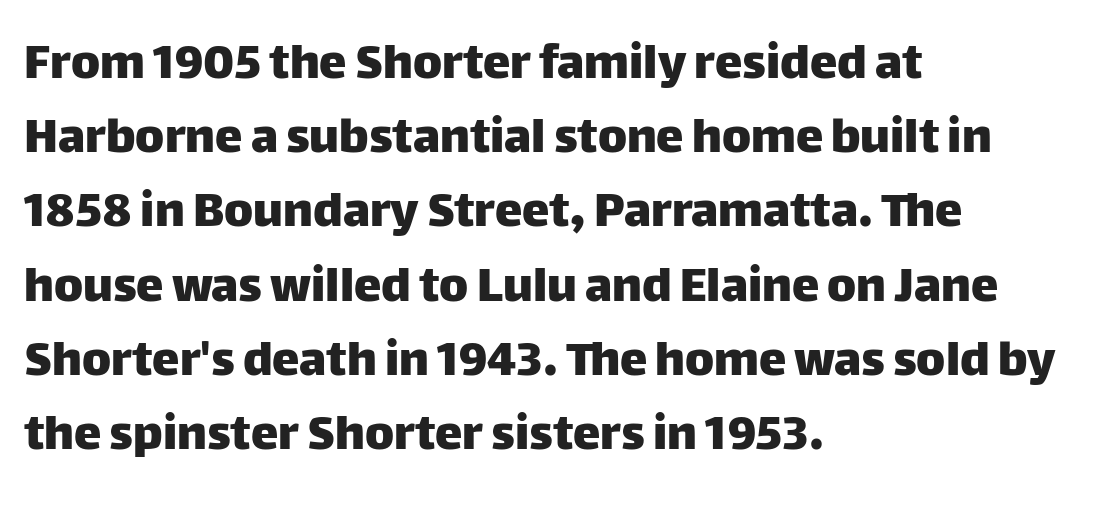
A typesetter would mark this as roman, not italic. How are the letters spaced? Ordinarily, with no added tracking. Look at the bottom of the vertical strokes: they stop flat, with no serifs. This rendering features lettering with no underline. Notice how the passage keeps a crisp vertical edge on the left only.
